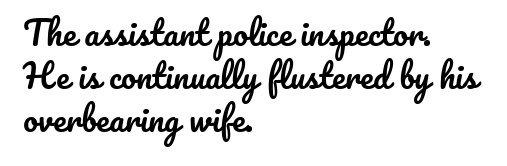
The image shows 33 px text type; set left-aligned, normal line spacing (1.3x), normal letter spacing, not underlined; low stroke contrast and a small x-height.
